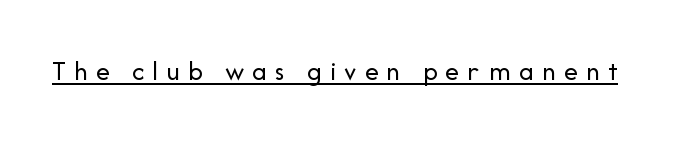
{"serif": "no", "italic": "no", "bold": "no", "weight": "regular", "width": "normal", "stroke_contrast": "low", "x_height": "medium", "monospaced": "no", "underline": "yes", "letter_spacing": "wide", "letter_spacing_em": 0.29, "glyph_px": 28}
